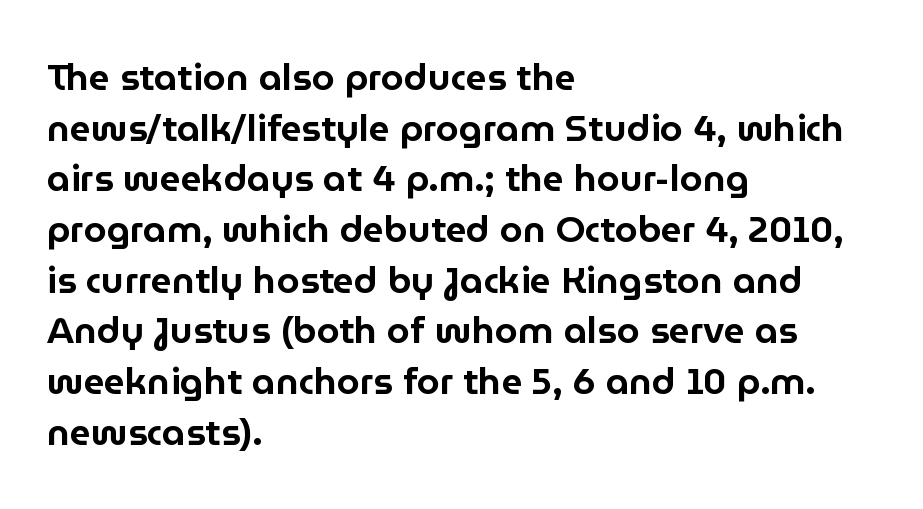
Q: Is the text italic (slanted)? A: No, it is upright.
Q: Is the typeface a serif or a sans-serif typeface? A: Sans-serif.
Q: Is the text underlined? A: No.
Q: How is the paragraph aligned? A: Left-aligned.
Q: Is the spacing between letters normal or unusually wide? A: Normal.
Q: Is the spacing between lines tight, normal or loose? A: Normal.
Q: Width (condensed, normal, or wide)? A: Normal.
Q: Stroke contrast? A: Low.
Q: x-height? A: Medium.
Q: Monospaced? A: No.
